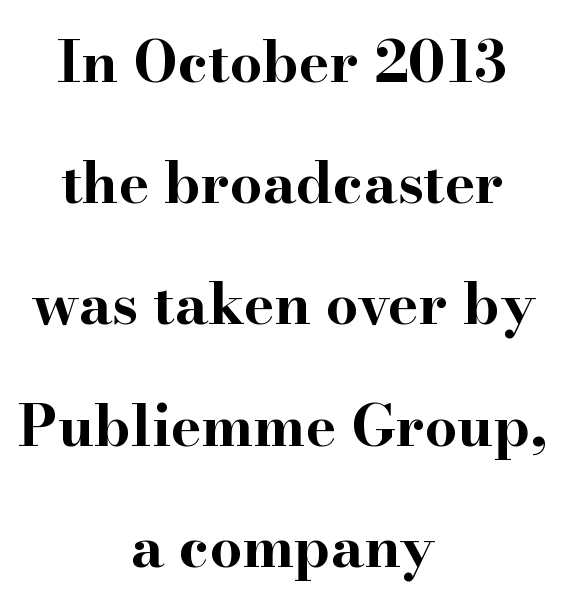
The image shows 58 px bold, wide serif type, upright; set centered, loose line spacing (2.09x), normal letter spacing, not underlined; high stroke contrast and a small x-height.
